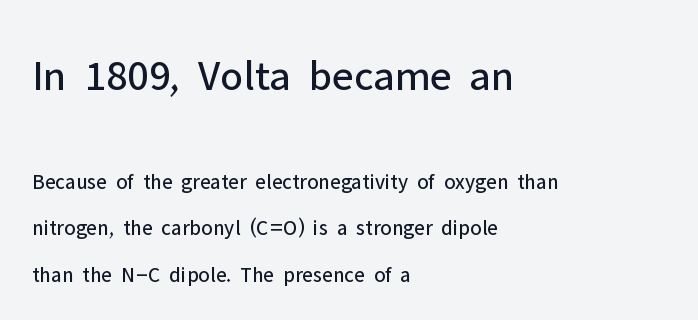
Letterform terminals end flat and unadorned throughout the passage. The setting favours the left margin, as ordinary paragraphs usually do. Nothing unusual about the tracking: characters are spaced as the font intends. This is roman type, the default non-slanted kind.
